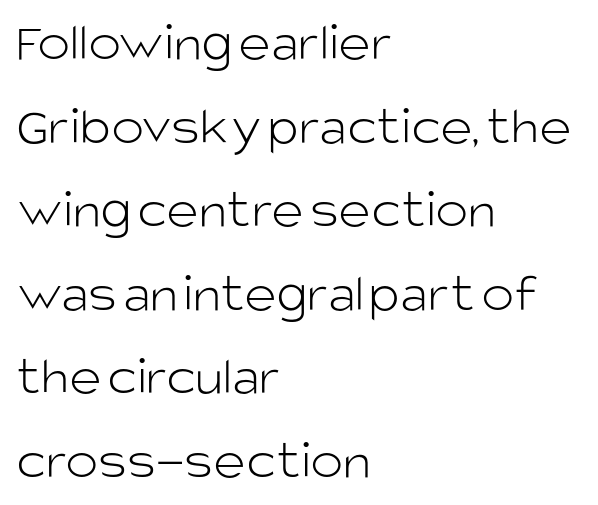
Q: Is the text bold? A: No.
Q: Is the text italic (slanted)? A: No, it is upright.
Q: Is the typeface a serif or a sans-serif typeface? A: Sans-serif.
Q: Is the text underlined? A: No.
Q: How is the paragraph aligned? A: Left-aligned.
Q: Is the spacing between letters normal or unusually wide? A: Normal.
Q: Is the spacing between lines tight, normal or loose? A: Normal.
Q: Width (condensed, normal, or wide)? A: Normal.
Q: Stroke contrast? A: Low.
Q: x-height? A: Large.
Q: Monospaced? A: No.
